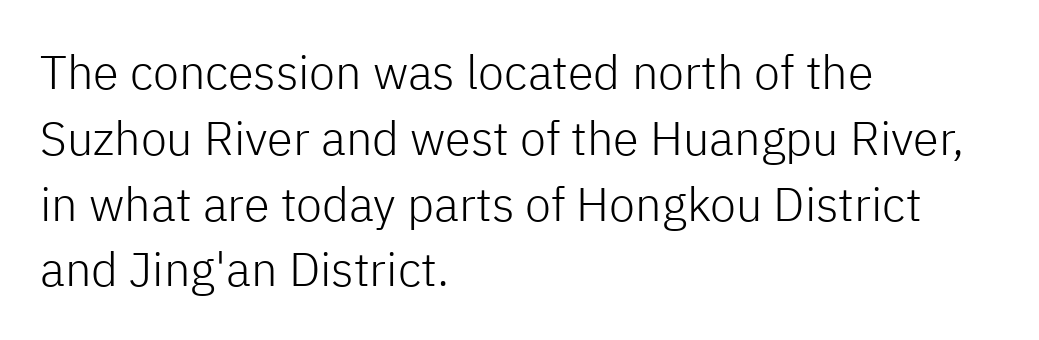
Look at the tracking — it's just the regular setting, nothing added. Compared with a typical body face, this is equally light or lighter still. Vertical strokes here are truly vertical. Proportional: the letters do not fall into vertical columns. Clear beneath every line of the passage.
